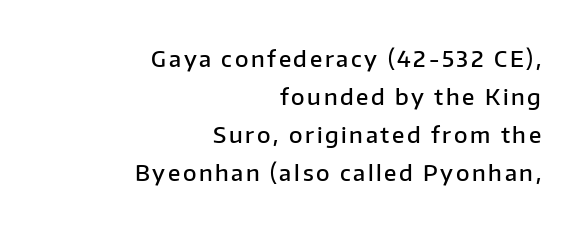
{"italic": "no", "bold": "semi", "underline": "no", "align": "right", "line_spacing_ratio": 1.72, "glyph_px": 22}
